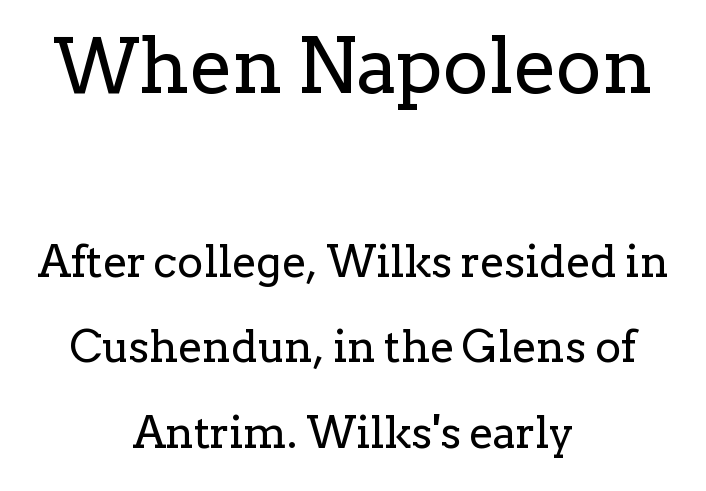
The image shows 77 px regular-weight serif type, upright; set centered, loose line spacing (1.94x), normal letter spacing, not underlined; the first (top) block is 1.75x larger; low stroke contrast and a medium x-height.
